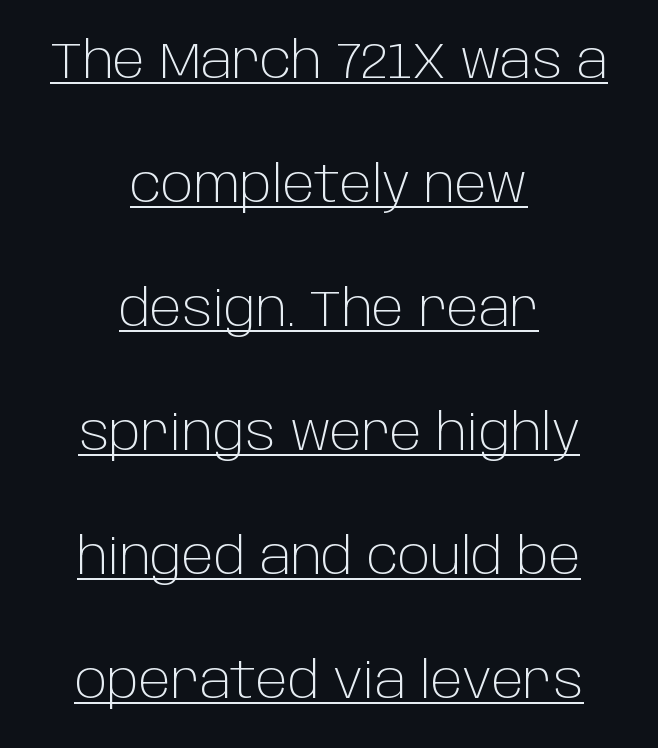
Do the characters align in a grid? No, the font is proportional. These lines stand farther apart than default settings would place them. Every character sits straight up, as roman type does. On a weight scale, this lands at 450 or below. Between one letter and the next there's only the usual sliver of space. Caption: lettering with a line underneath.
